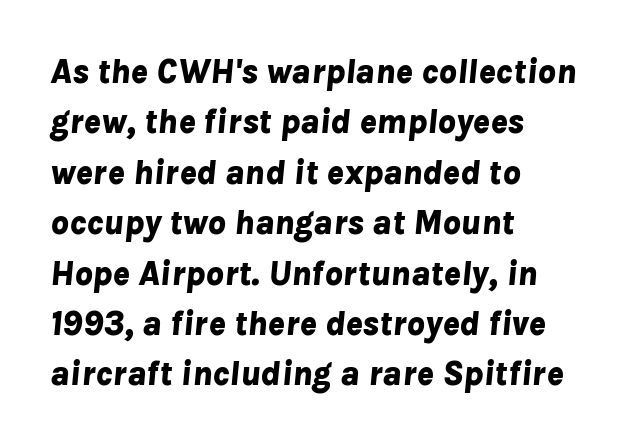
{"italic": "yes", "lean": "right", "slant_degrees": 8, "bold": "yes", "weight": "bold", "width": "normal", "stroke_contrast": "low", "x_height": "medium", "monospaced": "no", "underline": "no", "align": "left", "line_spacing": "normal", "line_spacing_ratio": 1.44, "letter_spacing": "normal", "letter_spacing_em": 0.0, "glyph_px": 35}
